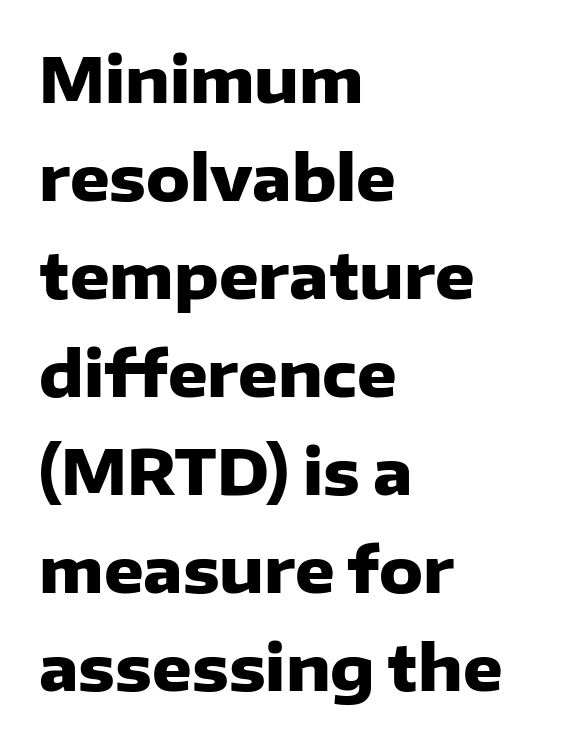
The image shows 62 px heavy sans-serif type, upright; set left-aligned, normal line spacing (1.58x), normal letter spacing, not underlined; low stroke contrast and a medium x-height.
